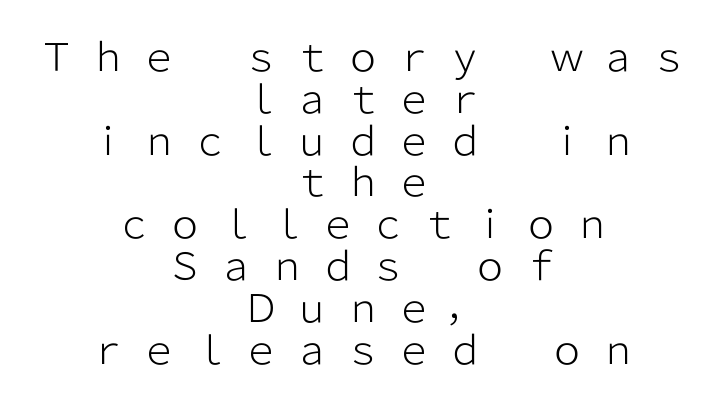
A typesetter would label this face a sans. The space directly below the letters is spotless. Does extra space separate the letters? Yes, quite a lot of it. Note the varied advance widths — an 'i' is clearly narrower than an 'm'.
